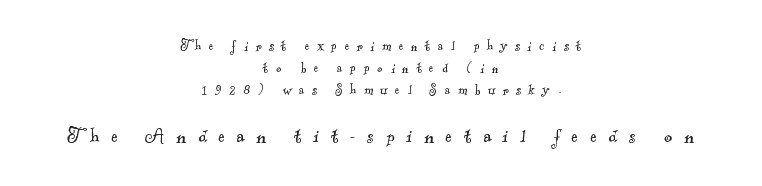
The image shows 24 px text type; set centered, normal line spacing (1.38x), unusually wide letter spacing (+0.49 em), not underlined; the second (bottom) block is 1.5x larger.
